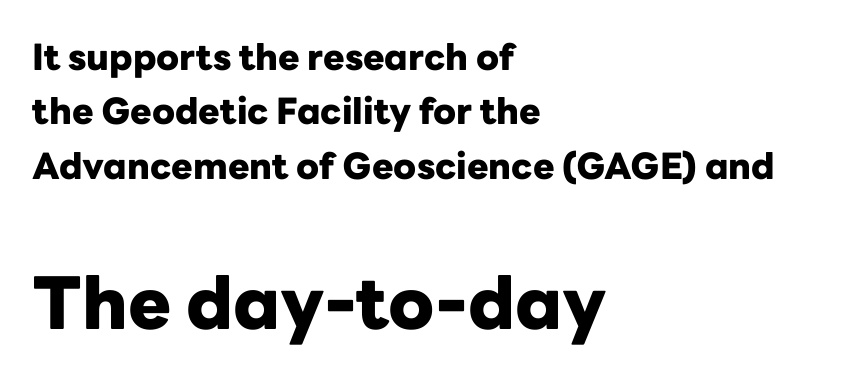
Between these two stacked blocks, the lower one wins on size. Posture: vertical. Is this a sans? Yes — the strokes have no serifs. Does the copy run flush right? No — it runs flush left. Standard letterfit; no display-style spreading of the glyphs.
